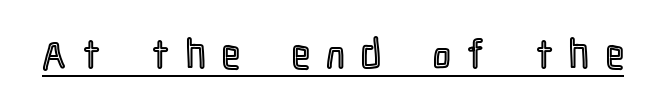
The image shows 40 px condensed type, upright; set unusually wide letter spacing (+0.42 em), underlined; a medium x-height.
